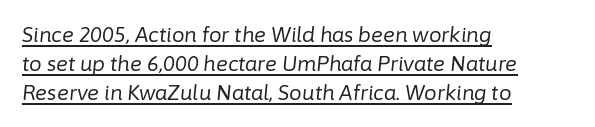
Q: Is the text bold? A: No.
Q: Is the text italic (slanted)? A: Yes, it leans right by about 6 degrees.
Q: Is the text underlined? A: Yes.
Q: How is the paragraph aligned? A: Left-aligned.
Q: Is the spacing between letters normal or unusually wide? A: Normal.
Q: Is the spacing between lines tight, normal or loose? A: Normal.
